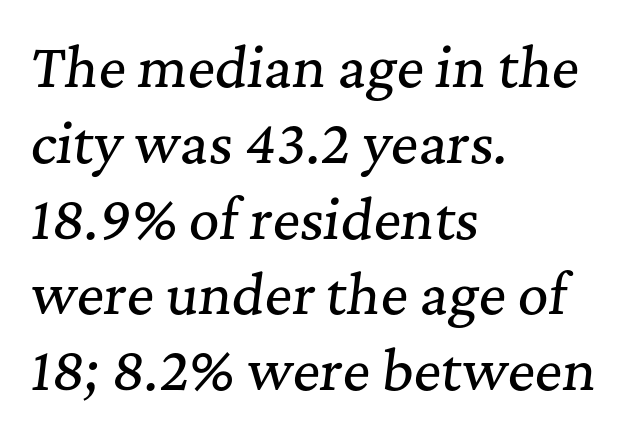
Do the characters align in a grid? No, the font is proportional. Regular leading. The typeface chosen for these lines features serifs. All the whitespace from short lines collects on the right.
